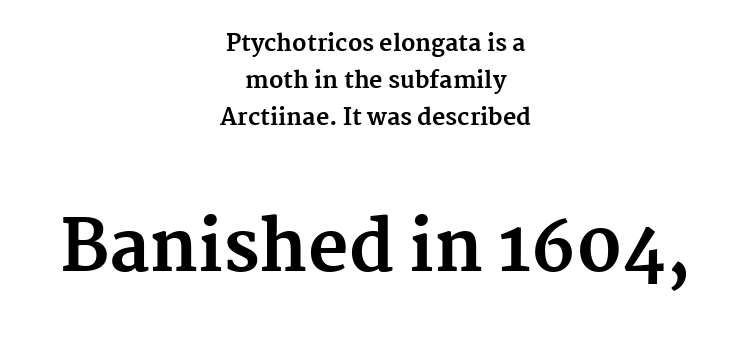
Spacing between characters is what you'd get straight out of the box. A clean baseline with only descenders dipping below it. Caption: upper text group reduced, lower text group enlarged. Students, this is bold: see how much ink each stroke carries. Looks like regular typesetting: each glyph gets only the width it needs. Each letter's strokes conclude with small projecting serifs.
